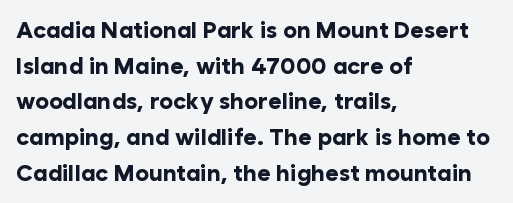
{"italic": "no", "bold": "yes", "underline": "no", "align": "left", "line_spacing": "normal", "line_spacing_ratio": 1.55, "letter_spacing": "normal", "letter_spacing_em": 0.0, "glyph_px": 23}
